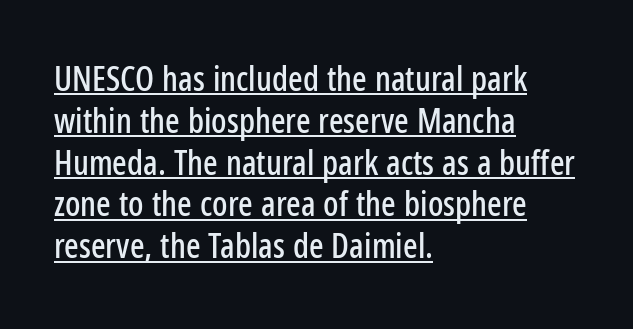
{"serif": "no", "italic": "no", "width": "condensed", "stroke_contrast": "low", "x_height": "medium", "monospaced": "no", "underline": "yes", "align": "left", "line_spacing_ratio": 1.23, "letter_spacing": "normal", "letter_spacing_em": 0.0, "glyph_px": 34}
